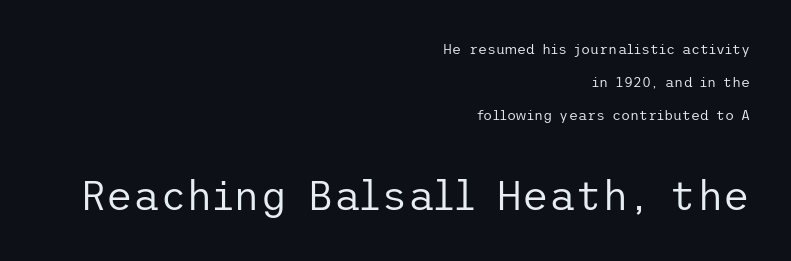
Q: Is the text bold? A: No.
Q: Is the text italic (slanted)? A: No, it is upright.
Q: Is the typeface a serif or a sans-serif typeface? A: Sans-serif.
Q: Is the text underlined? A: No.
Q: How is the paragraph aligned? A: Right-aligned.
Q: Is the spacing between letters normal or unusually wide? A: Normal.
Q: Is the spacing between lines tight, normal or loose? A: Loose.
Q: Which block of text is set in a larger size, the first (top) or the second (bottom)? A: The second (bottom) one.
Q: Width (condensed, normal, or wide)? A: Normal.
Q: Stroke contrast? A: Low.
Q: x-height? A: Medium.
